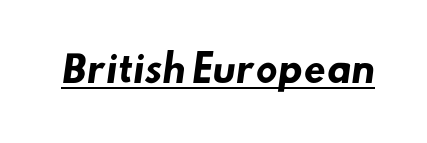
Weight: bold. The lettering is marked with a stroke running underneath it. No extra tracking has been applied to these lines. The face used here is a sans, in the tradition of grotesques and geometrics. Varying glyph widths throughout — classic text-font behaviour.
